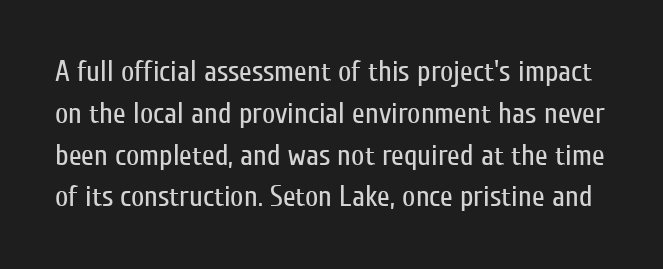
{"serif": "no", "italic": "no", "bold": "no", "weight": "regular", "width": "condensed", "stroke_contrast": "low", "x_height": "medium", "monospaced": "no", "underline": "no", "line_spacing": "normal", "line_spacing_ratio": 1.44, "letter_spacing": "normal", "letter_spacing_em": 0.0, "glyph_px": 29}
